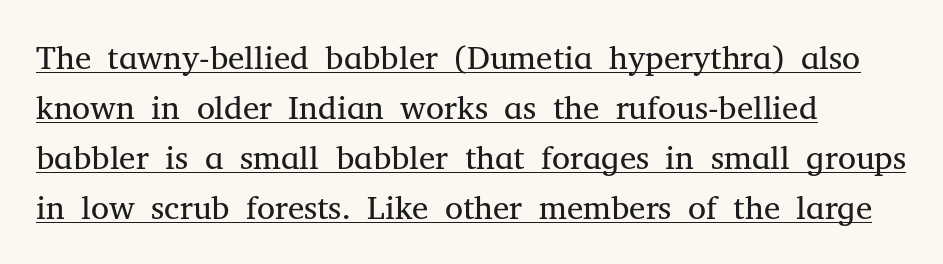
The image shows 33 px regular-weight serif type, upright; set left-aligned, normal line spacing (1.52x), normal letter spacing, underlined; medium stroke contrast and a medium x-height.
